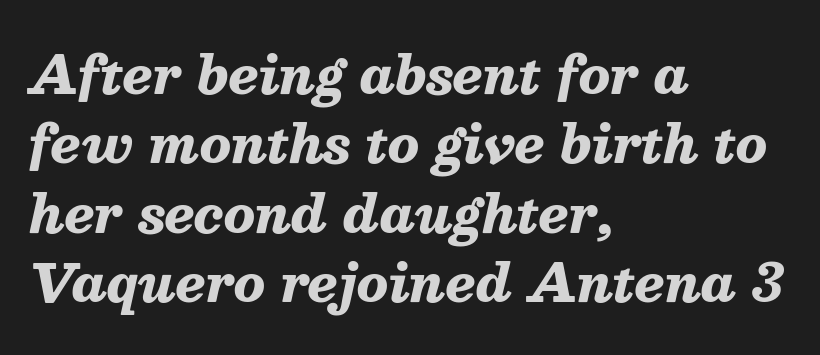
Chunky letters — that's bold for sure. Underlining? Definitely not there. A classic flush-left, rag-right setting is used for this passage. Students, observe: this is what conventionally led text looks like. Caption: standard tracking, unaltered. Proportional: the letters do not fall into vertical columns.
